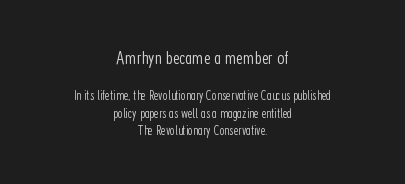
The image shows 20 px text type, upright; set centered, normal line spacing (1.28x), normal letter spacing, not underlined; the first (top) block is 1.43x larger.
